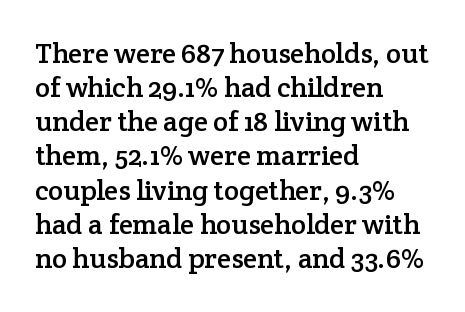
This is roman type, the default non-slanted kind. Is the block centered? No — it sits flush against the left margin. Old-style or modern, the face here clearly has serifs. Tracking here is standard; glyphs follow each other at the usual distance. The area under the type is left untouched.
